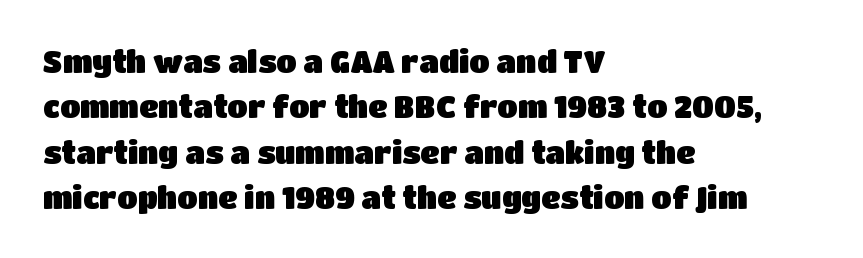
{"serif": "no", "italic": "no", "width": "normal", "stroke_contrast": "low", "x_height": "large", "monospaced": "no", "underline": "no", "align": "left", "line_spacing": "normal", "line_spacing_ratio": 1.51, "letter_spacing": "normal", "letter_spacing_em": 0.0, "glyph_px": 30}
